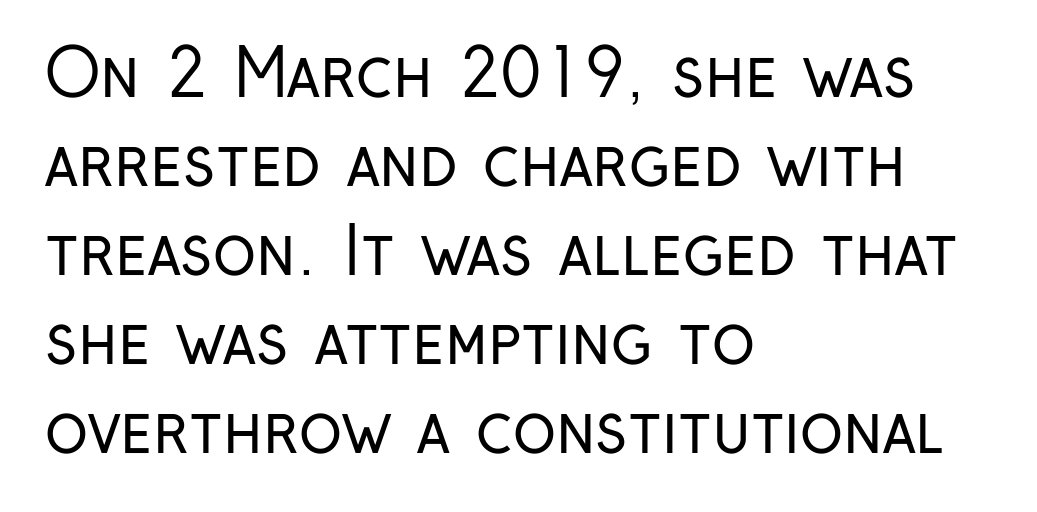
The image shows 65 px regular-weight, condensed sans-serif type, upright; set left-aligned, normal line spacing (1.37x), normal letter spacing, not underlined; low stroke contrast and a medium x-height.
